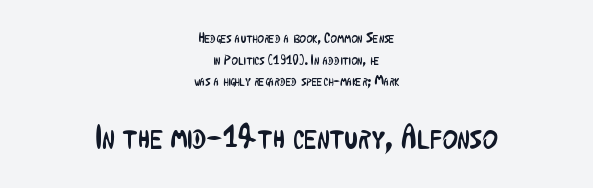
The letters advance in unequal steps, a hallmark of proportional type. Each row of text sits above clean, open space. No italicization has been applied; the sample stays upright. Whoever set this made the second block the dominant, larger element. Nobody touched the tracking dial on this one. This block has exactly the height ordinary leading produces.
